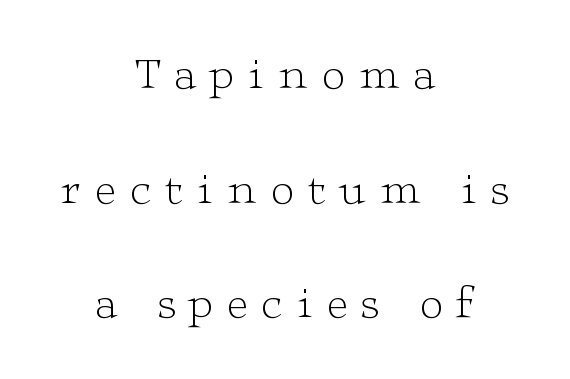
Q: Is the text bold? A: No.
Q: Is the text italic (slanted)? A: No, it is upright.
Q: Is the typeface a serif or a sans-serif typeface? A: Serif.
Q: Is the text underlined? A: No.
Q: How is the paragraph aligned? A: Centered.
Q: Is the spacing between letters normal or unusually wide? A: Unusually wide.
Q: Is the spacing between lines tight, normal or loose? A: Loose.
Q: Width (condensed, normal, or wide)? A: Wide.
Q: Stroke contrast? A: Low.
Q: x-height? A: Medium.
Q: Monospaced? A: No.
